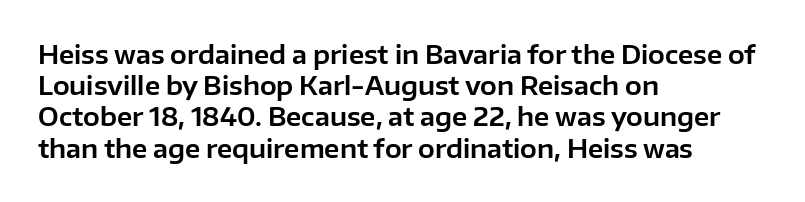
If you drew a line through each stem, it would be perfectly vertical. Leading: standard. The setting favours the left margin, as ordinary paragraphs usually do. Nobody touched the tracking dial on this one. Lines of text with bare space underneath.
